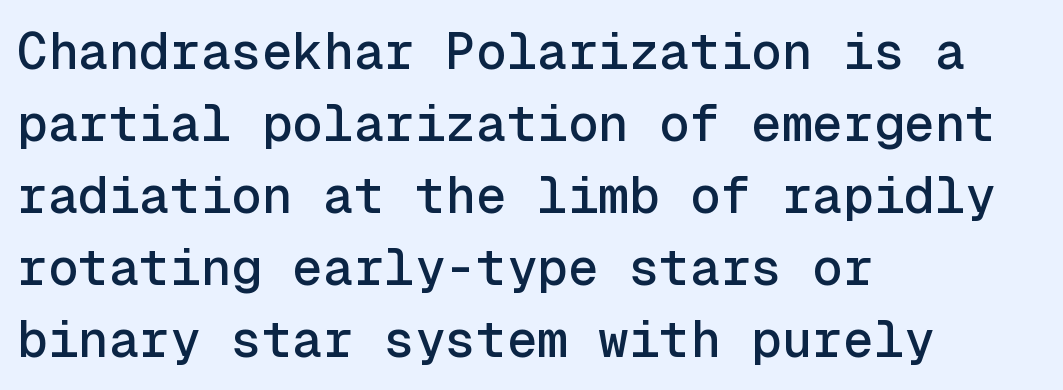
Q: Is the text italic (slanted)? A: No, it is upright.
Q: Is the typeface a serif or a sans-serif typeface? A: Sans-serif.
Q: Is the text underlined? A: No.
Q: How is the paragraph aligned? A: Left-aligned.
Q: Is the spacing between letters normal or unusually wide? A: Normal.
Q: Is the spacing between lines tight, normal or loose? A: Normal.
Q: Width (condensed, normal, or wide)? A: Normal.
Q: x-height? A: Medium.
Q: Monospaced? A: Yes.
